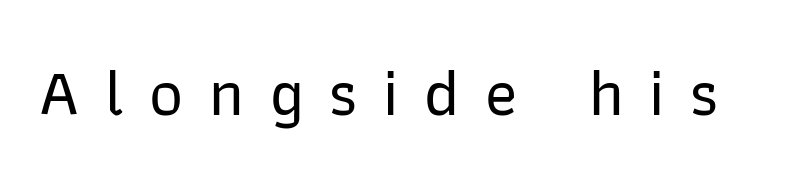
The image shows 66 px sans-serif type, upright; set unusually wide letter spacing (+0.39 em), not underlined; low stroke contrast and a medium x-height.
